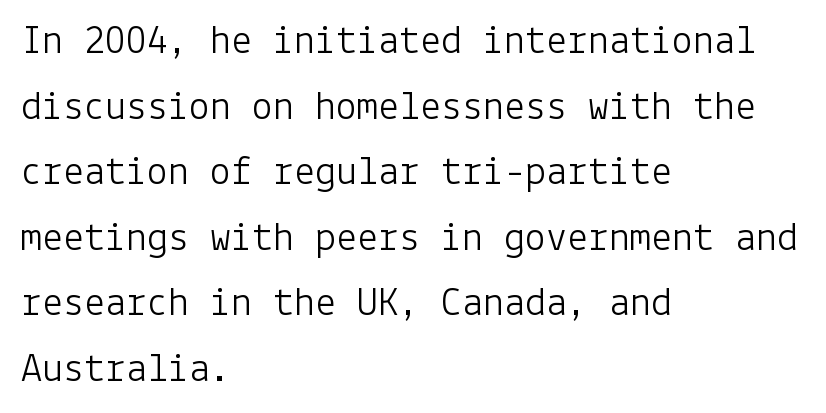
A quiet, ordinary-to-light weight characterises the typeface. The area under the type is left untouched. Between one letter and the next there's only the usual sliver of space. Interline gaps are of average width in this sample.
